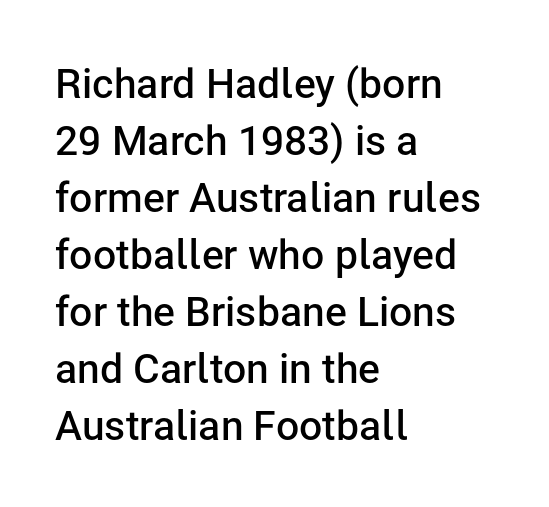
{"serif": "no", "italic": "no", "bold": "semi", "weight": "semibold", "width": "normal", "stroke_contrast": "low", "x_height": "medium", "monospaced": "no", "underline": "no", "align": "left", "line_spacing": "normal", "line_spacing_ratio": 1.39, "letter_spacing": "normal", "letter_spacing_em": 0.0, "glyph_px": 41}
